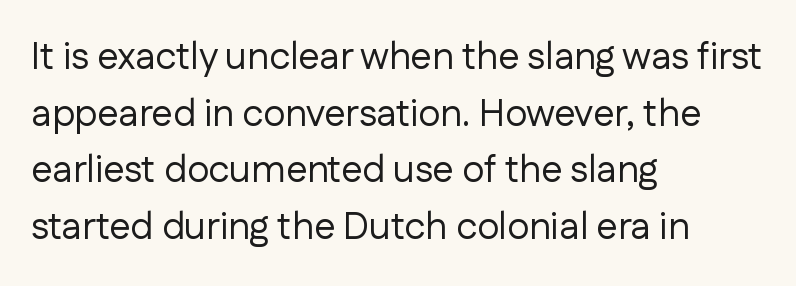
Q: Is the text bold? A: No.
Q: Is the text italic (slanted)? A: No, it is upright.
Q: Is the typeface a serif or a sans-serif typeface? A: Sans-serif.
Q: Is the text underlined? A: No.
Q: How is the paragraph aligned? A: Left-aligned.
Q: Is the spacing between letters normal or unusually wide? A: Normal.
Q: Is the spacing between lines tight, normal or loose? A: Normal.
Q: Width (condensed, normal, or wide)? A: Normal.
Q: Stroke contrast? A: Low.
Q: x-height? A: Medium.
Q: Monospaced? A: No.
